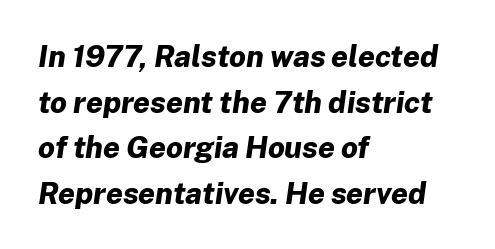
The image shows 30 px bold type, italic (leaning right); set left-aligned, normal line spacing (1.52x), normal letter spacing, not underlined; low stroke contrast and a medium x-height.
